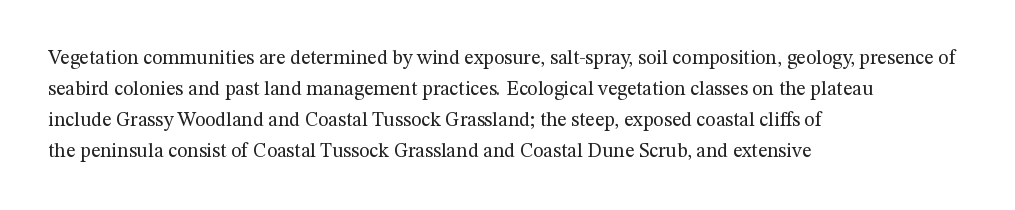
{"italic": "no", "bold": "no", "underline": "no", "align": "left", "line_spacing": "normal", "line_spacing_ratio": 1.55, "letter_spacing": "normal", "letter_spacing_em": 0.0, "glyph_px": 20}
